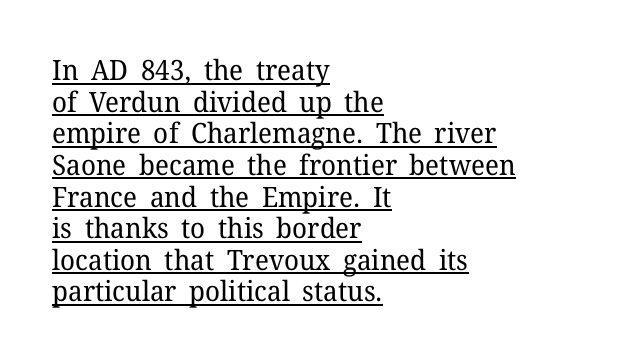
Summary of weight: not heavy and not bold. Observe the serifs anchoring each vertical stroke in this sample. The sample's only ornament is a line tracing under the words. Short and long lines alike share a common starting point at left. The passage shown has conventional tracking throughout.
